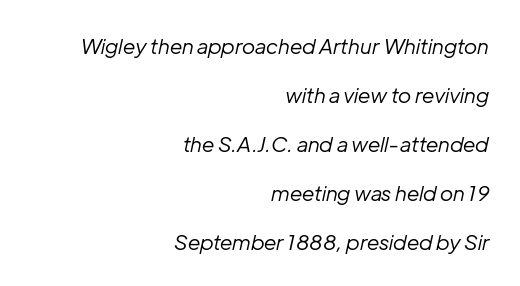
Successive baselines arrive slowly, with a big drop between each. You can tell it's italic because the verticals aren't actually vertical. What stands out about the letter spacing? Nothing — it is the standard amount. Underline: absent. The cut favours lightness, reaching ordinary text weight at its darkest.
